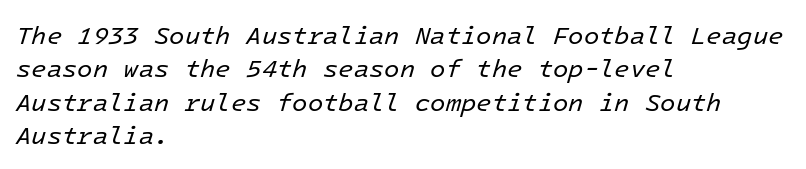
The image shows 25 px text type, italic (leaning right); set left-aligned, normal line spacing (1.34x), normal letter spacing, not underlined.
